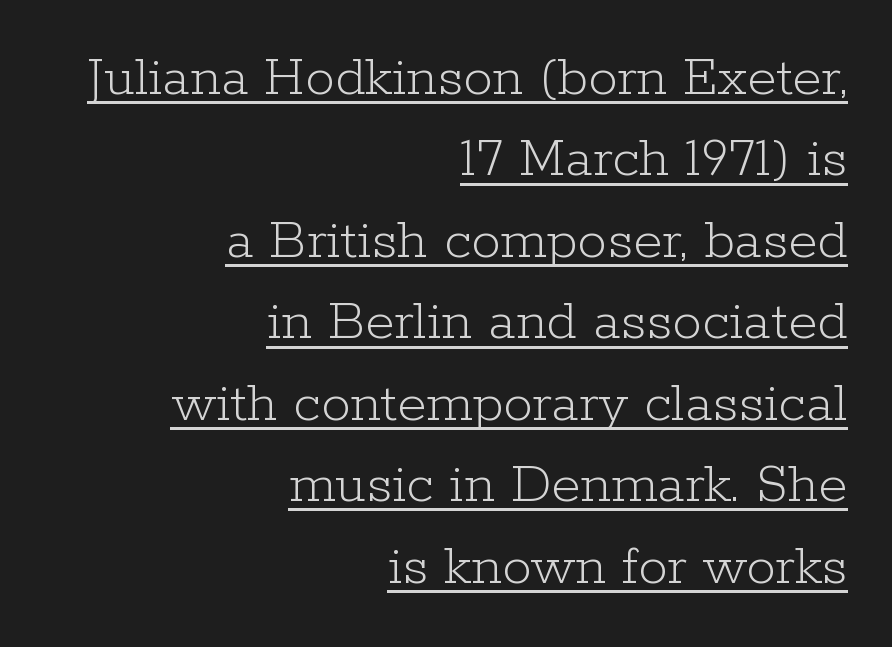
Glyph-to-glyph distance matches everyday printed text. Beneath each row of characters lies a ruled line. A flush-right, rag-left setting is used for this passage. The cut favours lightness, reaching ordinary text weight at its darkest. Every stem runs plumb, perpendicular to the baseline. Font category for this specimen: serif.
